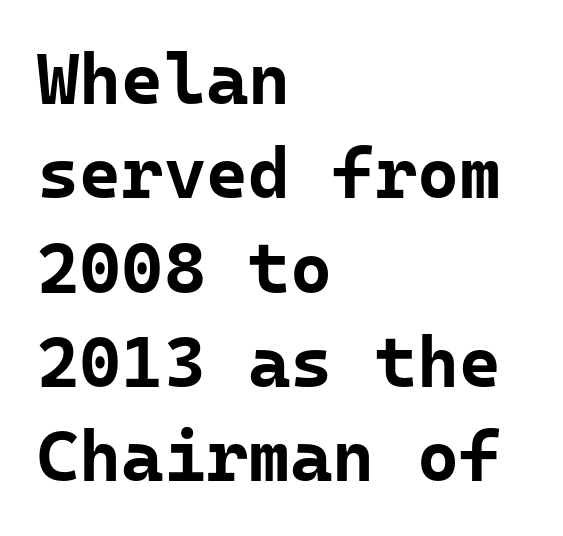
Vertically, the passage feels balanced, rows spaced as you'd expect. Stroke thickness is high; the sample reads as a true bold. Spacing between characters is what you'd get straight out of the box. Anything drawn beneath the words? Only blank space.
